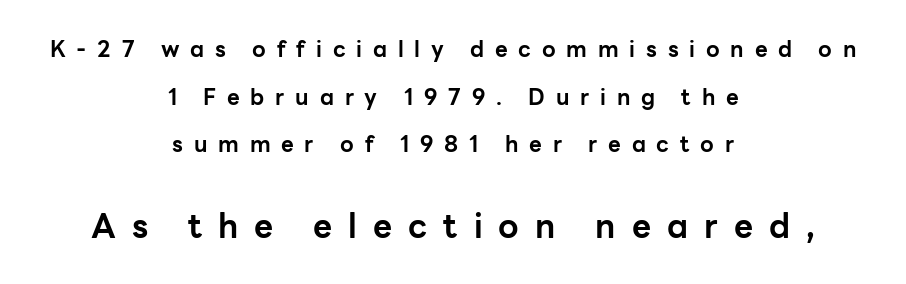
Q: Is the text bold? A: Yes.
Q: Is the text italic (slanted)? A: No, it is upright.
Q: Is the typeface a serif or a sans-serif typeface? A: Sans-serif.
Q: Is the text underlined? A: No.
Q: How is the paragraph aligned? A: Centered.
Q: Is the spacing between letters normal or unusually wide? A: Unusually wide.
Q: Is the spacing between lines tight, normal or loose? A: Loose.
Q: Which block of text is set in a larger size, the first (top) or the second (bottom)? A: The second (bottom) one.
Q: Width (condensed, normal, or wide)? A: Normal.
Q: Stroke contrast? A: Low.
Q: x-height? A: Medium.
Q: Monospaced? A: No.
